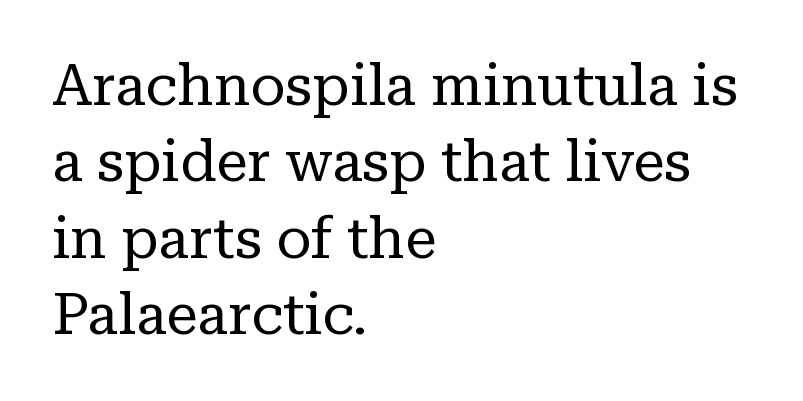
The typesetting does not lean heavy: it is not bold. Every row of glyphs begins at an identical x-position on the left. Regarding serifs, this sample has them. Honestly, the letter spacing is just normal — you wouldn't notice it. Proportional: the letters do not fall into vertical columns. The lettering stays uniformly vertical, giving the passage a roman look.
